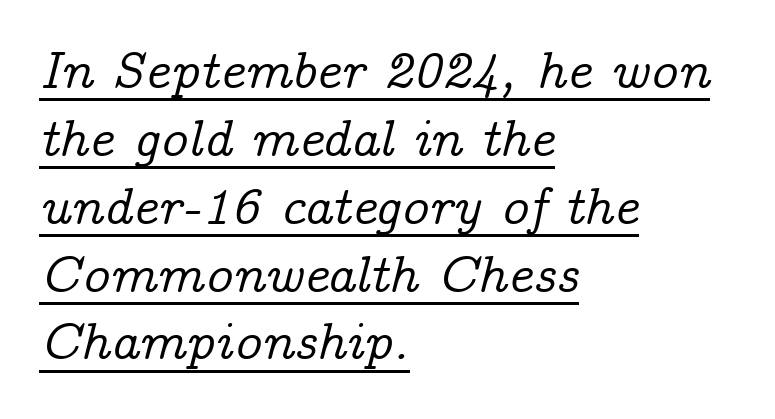
Q: Is the text italic (slanted)? A: Yes, it leans right by about 14 degrees.
Q: Is the typeface a serif or a sans-serif typeface? A: Serif.
Q: Is the text underlined? A: Yes.
Q: How is the paragraph aligned? A: Left-aligned.
Q: Is the spacing between letters normal or unusually wide? A: Normal.
Q: Is the spacing between lines tight, normal or loose? A: Normal.
Q: Width (condensed, normal, or wide)? A: Normal.
Q: Stroke contrast? A: Low.
Q: x-height? A: Medium.
Q: Monospaced? A: No.
